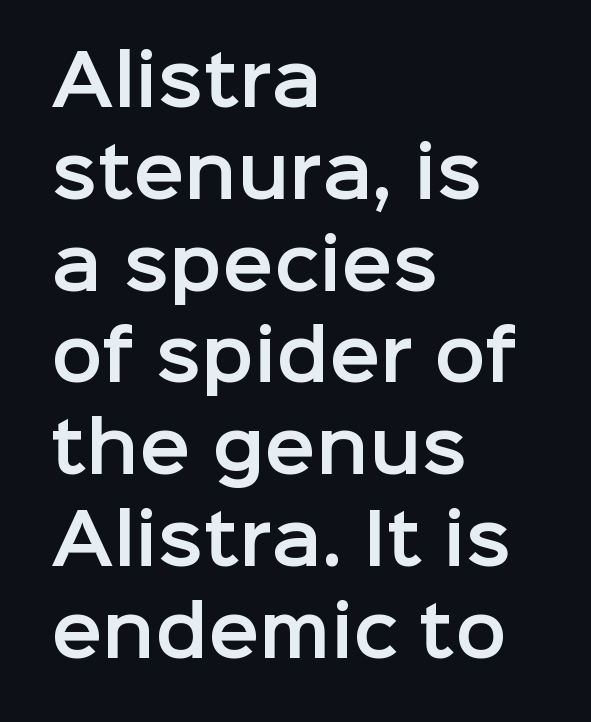
The foot of each line stays bare and open. The text was rendered using a sans face with plain stroke endings. Each letter keeps its own natural width here, so spacing adapts to shape. Quick note: interline space is typical. The gaps between neighbouring characters are ordinary and unremarkable.
